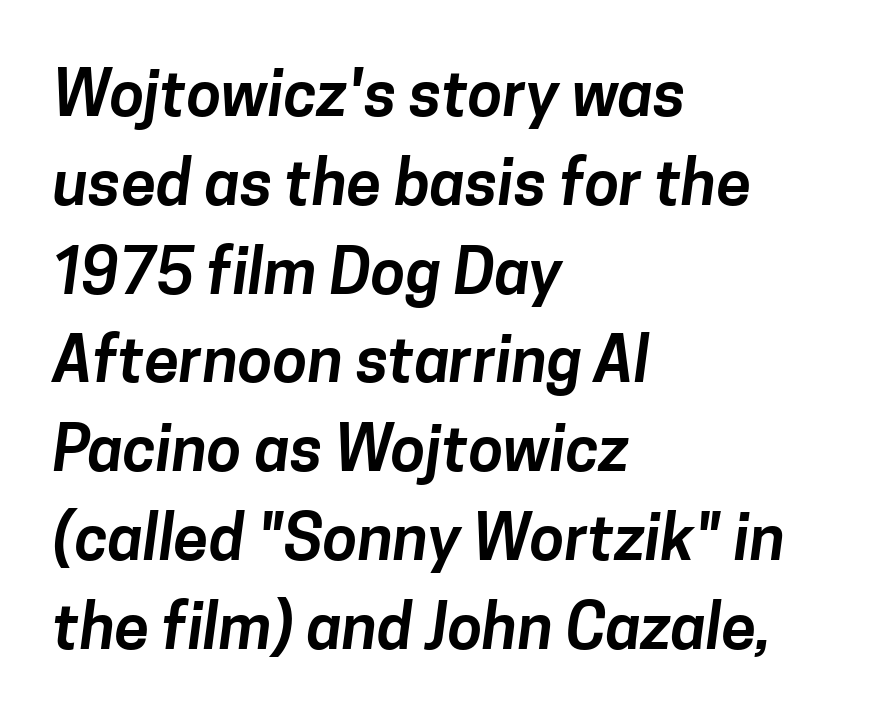
{"serif": "no", "width": "normal", "stroke_contrast": "low", "x_height": "medium", "monospaced": "no", "underline": "no", "align": "left", "line_spacing": "normal", "line_spacing_ratio": 1.41, "letter_spacing": "normal", "letter_spacing_em": 0.0, "glyph_px": 63}
